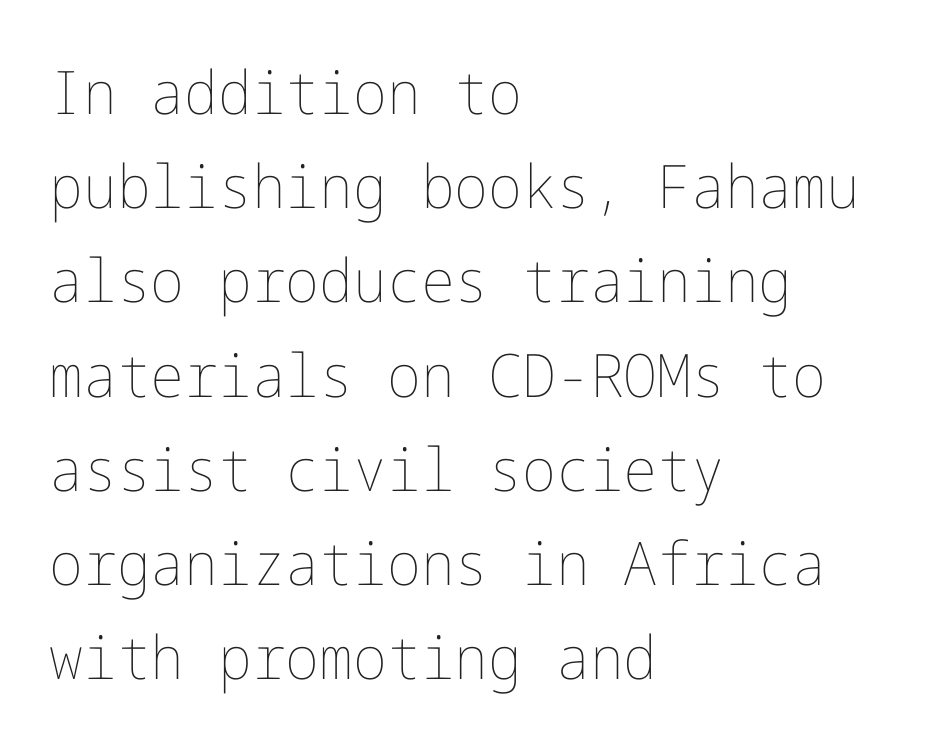
Leading: standard. Beneath every word, the page is bare. Posture: straight, roman, zero tilt. The face used here is rendered with its standard letterfit. On a weight scale, this lands at 450 or below.
